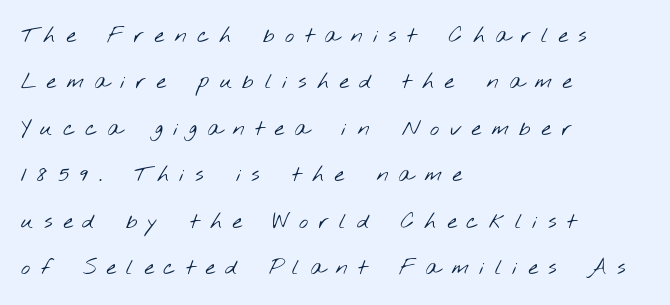
Whoever set this chose breathing room over compactness in the vertical rhythm. Characters follow at a spacing far wider than the type designer built in. The lines in this sample share a left origin and differ only in where they stop. The passage shown is not underscored anywhere. The cut favours lightness, reaching ordinary text weight at its darkest.
